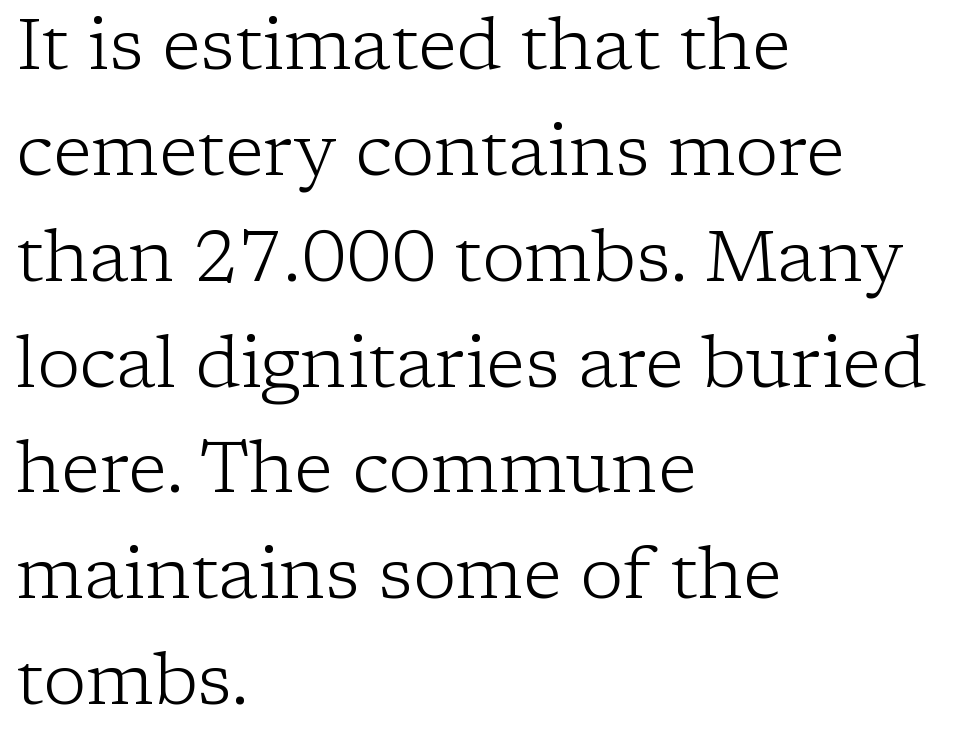
Q: Is the text bold? A: No.
Q: Is the text italic (slanted)? A: No, it is upright.
Q: Is the typeface a serif or a sans-serif typeface? A: Serif.
Q: Is the text underlined? A: No.
Q: How is the paragraph aligned? A: Left-aligned.
Q: Is the spacing between letters normal or unusually wide? A: Normal.
Q: Is the spacing between lines tight, normal or loose? A: Normal.
Q: Width (condensed, normal, or wide)? A: Normal.
Q: Stroke contrast? A: Low.
Q: x-height? A: Medium.
Q: Monospaced? A: No.
